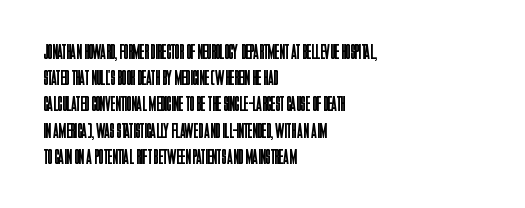
{"italic": "no", "bold": "no", "underline": "no", "align": "left", "line_spacing": "normal", "line_spacing_ratio": 1.25, "letter_spacing": "normal", "letter_spacing_em": 0.0, "glyph_px": 21}
